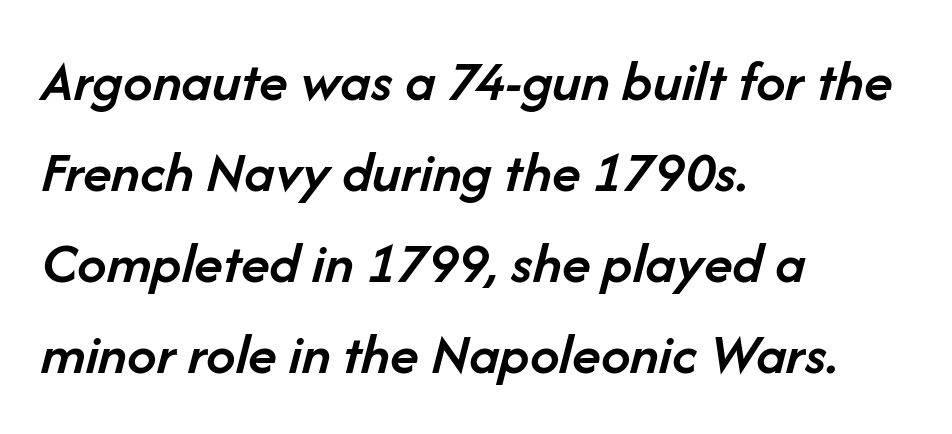
{"italic": "yes", "lean": "right", "slant_degrees": 14, "bold": "semi", "weight": "semibold", "width": "normal", "stroke_contrast": "low", "x_height": "medium", "monospaced": "no", "underline": "no", "align": "left", "line_spacing": "normal", "line_spacing_ratio": 1.54, "letter_spacing": "normal", "letter_spacing_em": 0.0, "glyph_px": 59}
